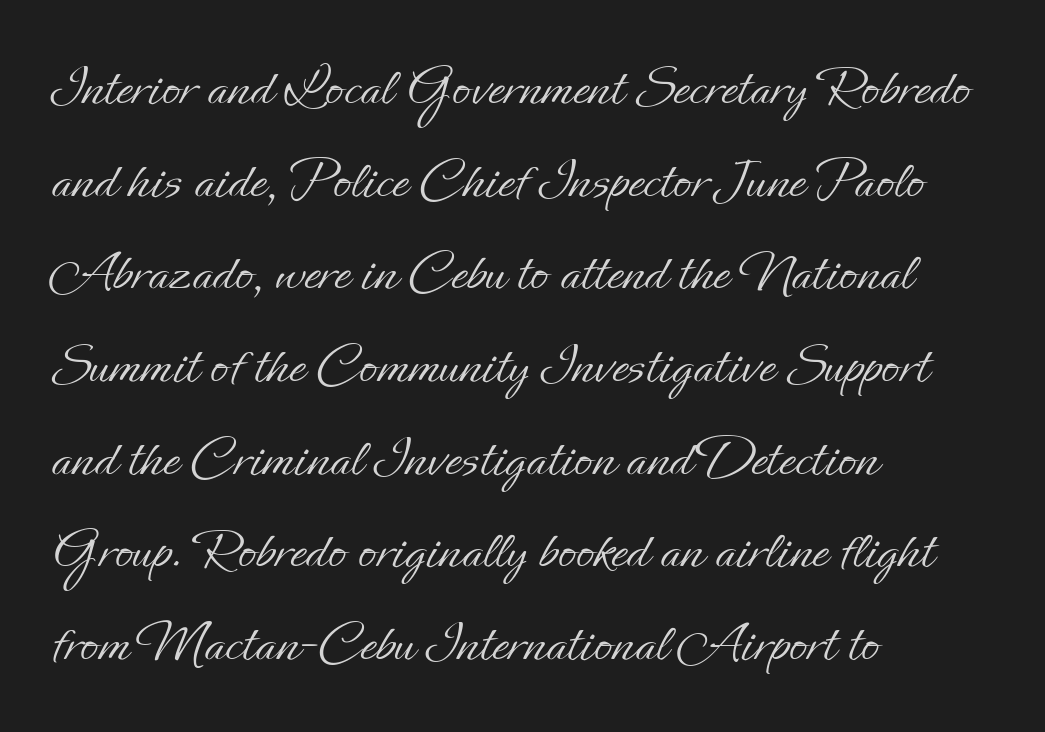
{"bold": "no", "weight": "light", "width": "normal", "stroke_contrast": "low", "x_height": "small", "monospaced": "no", "underline": "no", "align": "left", "line_spacing": "normal", "line_spacing_ratio": 1.57, "letter_spacing": "normal", "letter_spacing_em": 0.0, "glyph_px": 59}
